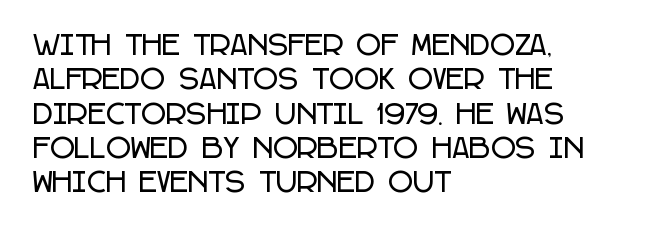
Q: Is the text italic (slanted)? A: No, it is upright.
Q: Is the text underlined? A: No.
Q: How is the paragraph aligned? A: Left-aligned.
Q: Is the spacing between letters normal or unusually wide? A: Normal.
Q: Is the spacing between lines tight, normal or loose? A: Normal.
